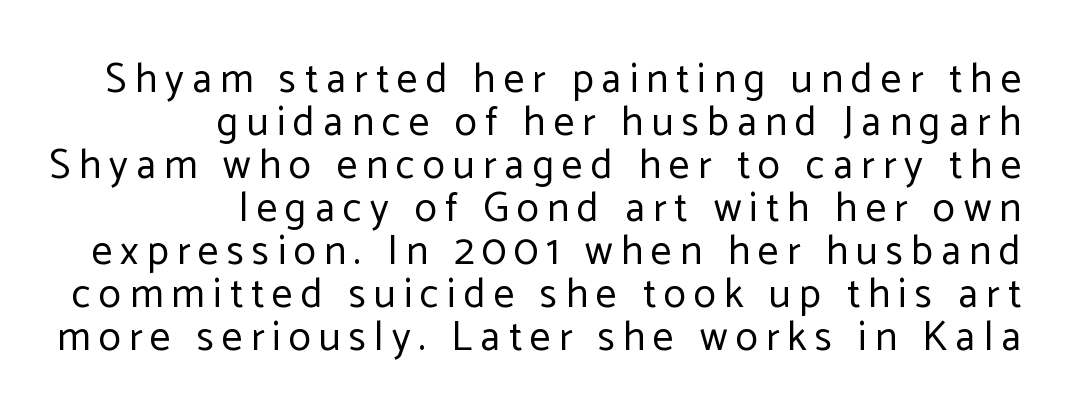
Q: Is the text bold? A: No.
Q: Is the text italic (slanted)? A: No, it is upright.
Q: Is the typeface a serif or a sans-serif typeface? A: Sans-serif.
Q: Is the text underlined? A: No.
Q: How is the paragraph aligned? A: Right-aligned.
Q: Is the spacing between letters normal or unusually wide? A: Unusually wide.
Q: Is the spacing between lines tight, normal or loose? A: Tight.
Q: Width (condensed, normal, or wide)? A: Normal.
Q: Stroke contrast? A: Low.
Q: x-height? A: Medium.
Q: Monospaced? A: No.
